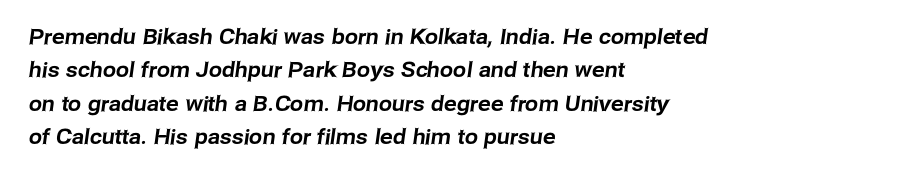
The image shows 21 px text type; set left-aligned, normal line spacing (1.59x), normal letter spacing, not underlined.
